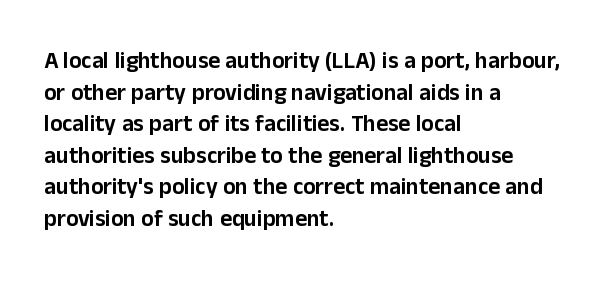
{"italic": "no", "underline": "no", "align": "left", "line_spacing": "normal", "line_spacing_ratio": 1.37, "letter_spacing": "normal", "letter_spacing_em": 0.0, "glyph_px": 23}
